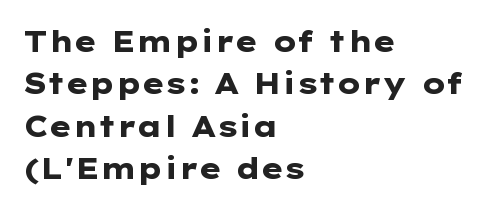
Q: Is the text bold? A: Yes.
Q: Is the text italic (slanted)? A: No, it is upright.
Q: Is the typeface a serif or a sans-serif typeface? A: Sans-serif.
Q: Is the text underlined? A: No.
Q: How is the paragraph aligned? A: Left-aligned.
Q: Is the spacing between letters normal or unusually wide? A: Normal.
Q: Is the spacing between lines tight, normal or loose? A: Normal.
Q: Width (condensed, normal, or wide)? A: Wide.
Q: Stroke contrast? A: Low.
Q: x-height? A: Medium.
Q: Monospaced? A: No.
